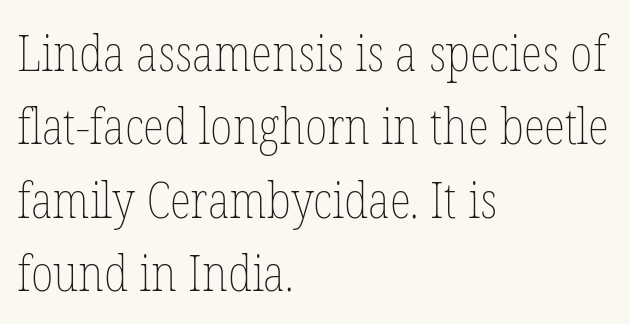
Underline: absent. One glance says typical: line gaps are just what's usual. The typesetter chose a ragged-right arrangement here. Each word holds together tightly as a unit, with standard inter-letter gaps. The lettering stays uniformly vertical, giving the passage a roman look. The face used here is proportionally spaced, like ordinary book or web type.
